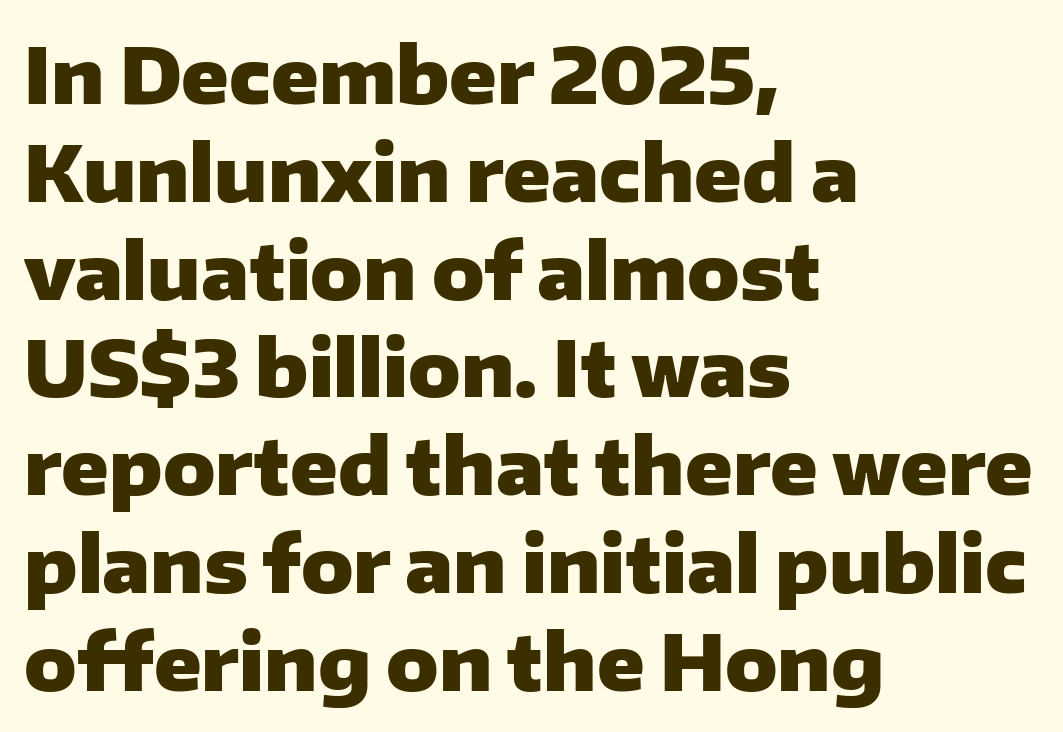
Q: Is the text bold? A: Yes.
Q: Is the text italic (slanted)? A: No, it is upright.
Q: Is the typeface a serif or a sans-serif typeface? A: Sans-serif.
Q: Is the text underlined? A: No.
Q: How is the paragraph aligned? A: Left-aligned.
Q: Is the spacing between letters normal or unusually wide? A: Normal.
Q: Is the spacing between lines tight, normal or loose? A: Normal.
Q: Width (condensed, normal, or wide)? A: Normal.
Q: Stroke contrast? A: Low.
Q: x-height? A: Medium.
Q: Monospaced? A: No.
